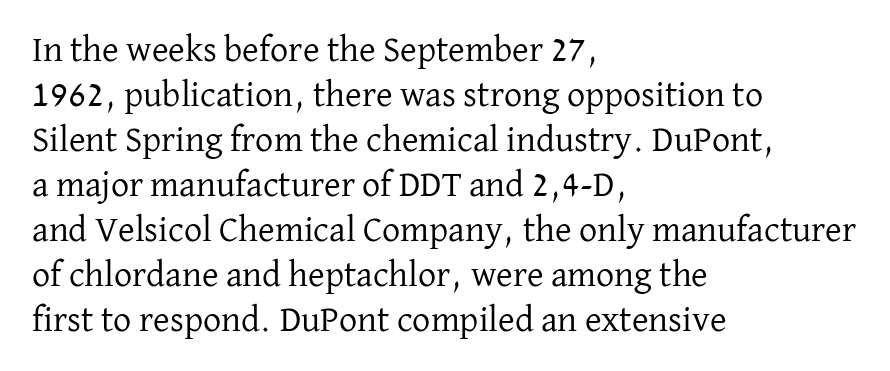
{"serif": "yes", "italic": "no", "bold": "no", "weight": "regular", "width": "normal", "stroke_contrast": "low", "x_height": "medium", "monospaced": "no", "underline": "no", "align": "left", "line_spacing": "normal", "line_spacing_ratio": 1.25, "letter_spacing": "normal", "letter_spacing_em": 0.0, "glyph_px": 36}
